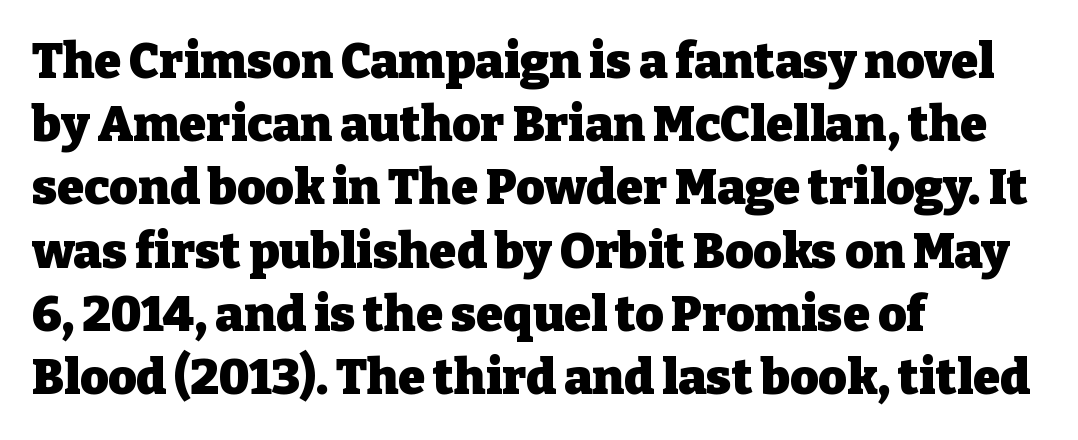
{"serif": "yes", "italic": "no", "bold": "yes", "weight": "heavy", "width": "normal", "stroke_contrast": "low", "x_height": "medium", "monospaced": "no", "underline": "no", "align": "left", "line_spacing": "normal", "line_spacing_ratio": 1.29, "letter_spacing": "normal", "letter_spacing_em": 0.0, "glyph_px": 49}
